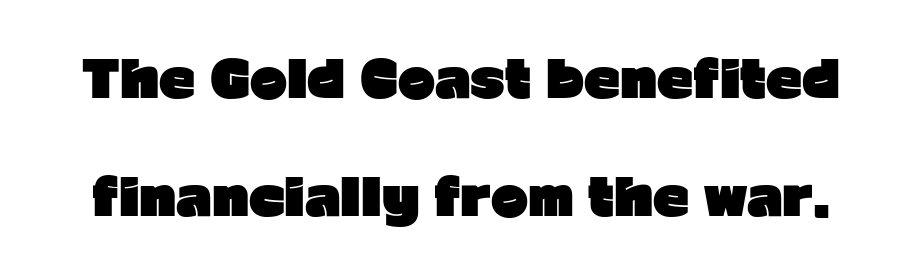
The image shows 50 px heavy sans-serif type, upright; set loose line spacing (2.36x), normal letter spacing, not underlined; low stroke contrast and a medium x-height.
